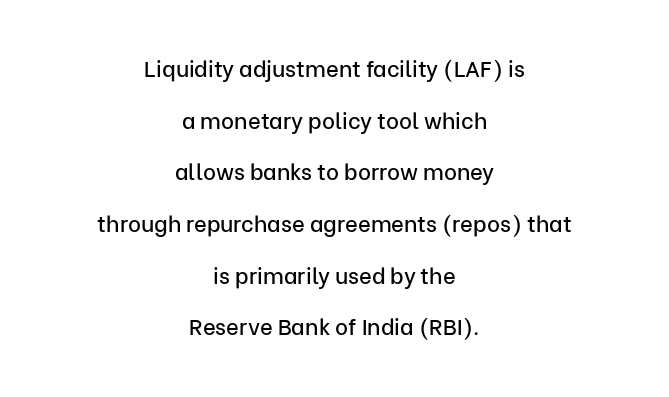
Q: Is the text italic (slanted)? A: No, it is upright.
Q: Is the text underlined? A: No.
Q: How is the paragraph aligned? A: Centered.
Q: Is the spacing between letters normal or unusually wide? A: Normal.
Q: Is the spacing between lines tight, normal or loose? A: Loose.
